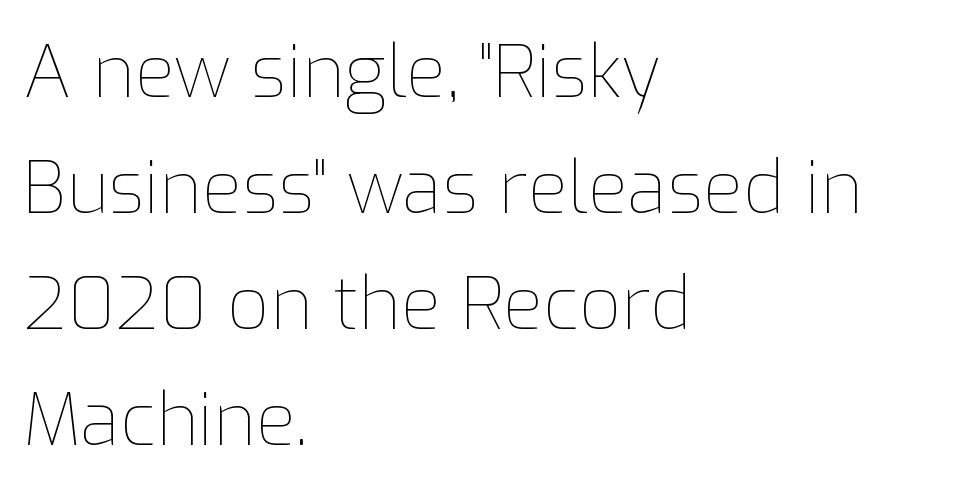
Q: Is the text bold? A: No.
Q: Is the text italic (slanted)? A: No, it is upright.
Q: Is the text underlined? A: No.
Q: How is the paragraph aligned? A: Left-aligned.
Q: Is the spacing between letters normal or unusually wide? A: Normal.
Q: Is the spacing between lines tight, normal or loose? A: Normal.
Q: Width (condensed, normal, or wide)? A: Normal.
Q: Stroke contrast? A: Low.
Q: x-height? A: Medium.
Q: Monospaced? A: No.
